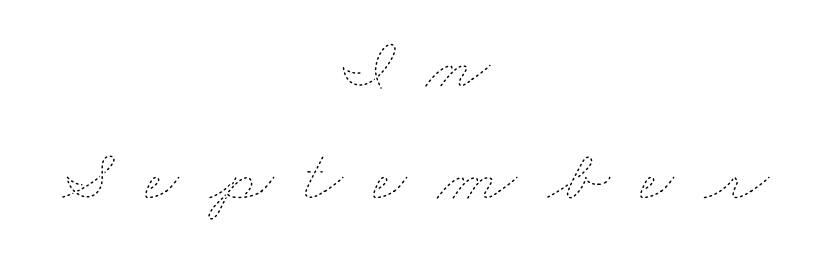
Varying glyph widths throughout — classic text-font behaviour. The letterforms sit at book weight or below. The letterforms stand isolated, each surrounded by extra space. Interline gaps are of average width in this sample. The passage is arranged like a title page — every line centered.
